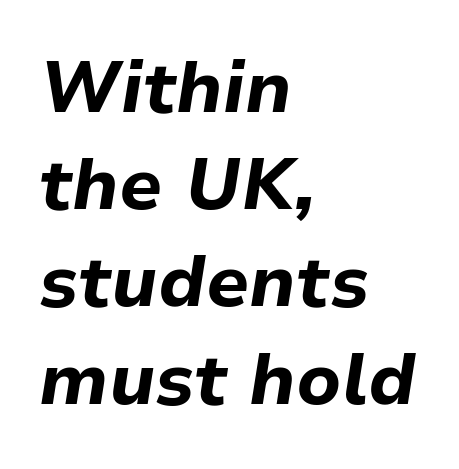
{"italic": "yes", "lean": "right", "slant_degrees": 9, "bold": "yes", "weight": "bold", "width": "normal", "stroke_contrast": "low", "x_height": "medium", "monospaced": "no", "underline": "no", "align": "left", "line_spacing": "normal", "line_spacing_ratio": 1.35, "letter_spacing": "normal", "letter_spacing_em": 0.0, "glyph_px": 72}
